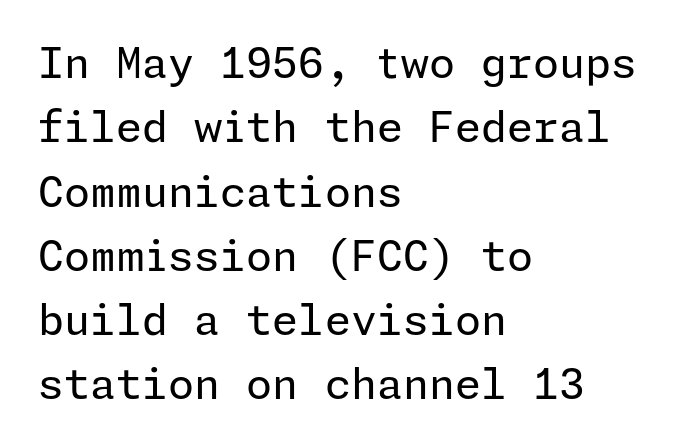
Letters rest on an invisible, unmarked baseline. Leading: standard. Teacher's note: observe the even left margin — that is flush-left alignment. Italic: no, the glyphs are upright roman. Weight: in the light-to-regular range. The type is set solid horizontally, with unmodified tracking.
